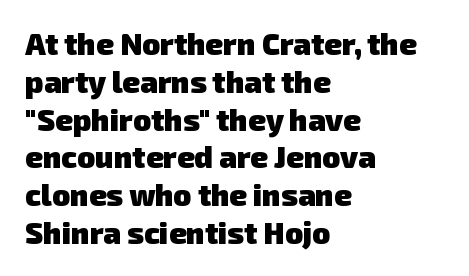
{"serif": "no", "bold": "yes", "weight": "heavy", "width": "normal", "stroke_contrast": "low", "x_height": "medium", "monospaced": "no", "underline": "no", "align": "left", "line_spacing": "normal", "line_spacing_ratio": 1.26, "letter_spacing": "normal", "letter_spacing_em": 0.0, "glyph_px": 30}
